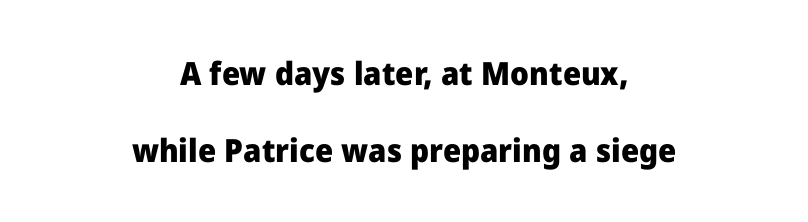
{"serif": "no", "italic": "no", "bold": "yes", "weight": "heavy", "width": "normal", "stroke_contrast": "low", "x_height": "medium", "monospaced": "no", "underline": "no", "align": "center", "line_spacing": "loose", "line_spacing_ratio": 2.4, "letter_spacing": "normal", "letter_spacing_em": 0.0, "glyph_px": 32}
